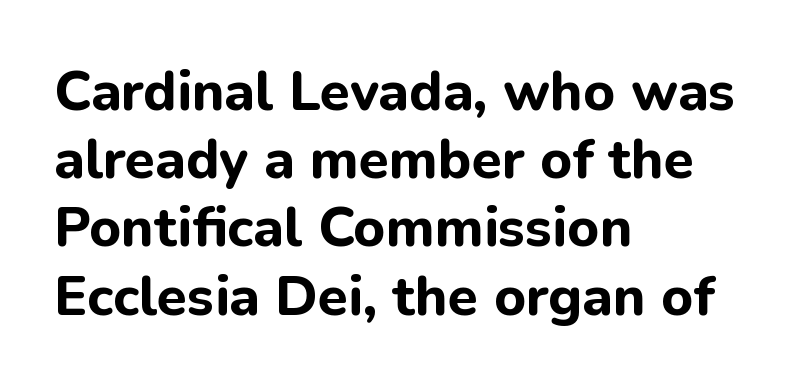
The image shows 55 px bold sans-serif type, upright; set left-aligned, line spacing 1.24x, normal letter spacing, not underlined; low stroke contrast and a medium x-height.
